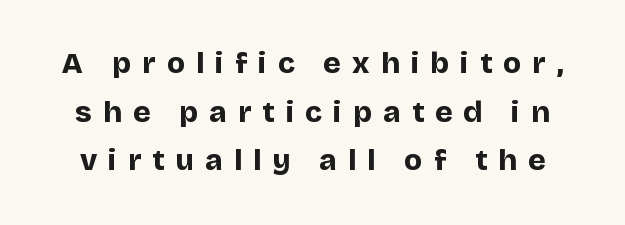
The image shows 30 px bold sans-serif type, upright; set normal line spacing (1.62x), unusually wide letter spacing (+0.37 em), not underlined; low stroke contrast and a large x-height.
